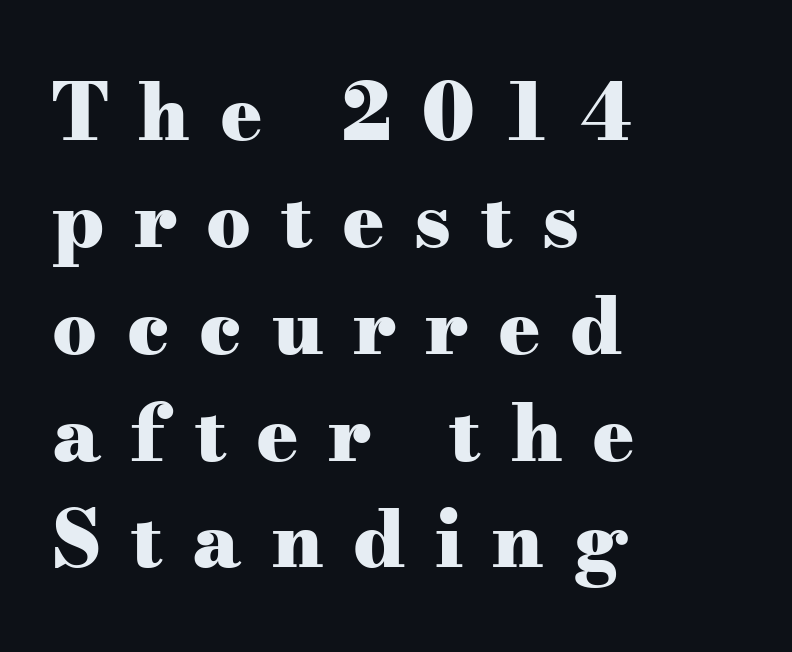
Q: Is the text bold? A: Yes.
Q: Is the text italic (slanted)? A: No, it is upright.
Q: Is the typeface a serif or a sans-serif typeface? A: Serif.
Q: Is the text underlined? A: No.
Q: How is the paragraph aligned? A: Left-aligned.
Q: Is the spacing between letters normal or unusually wide? A: Unusually wide.
Q: Is the spacing between lines tight, normal or loose? A: Normal.
Q: Width (condensed, normal, or wide)? A: Wide.
Q: Stroke contrast? A: Medium.
Q: x-height? A: Small.
Q: Monospaced? A: No.
